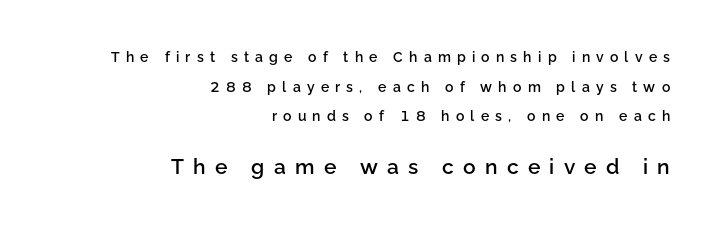
{"italic": "no", "bold": "semi", "underline": "no", "align": "right", "line_spacing": "loose", "line_spacing_ratio": 2.12, "letter_spacing": "wide", "letter_spacing_em": 0.44, "larger_block": "second", "size_ratio": 1.5, "glyph_px": 21}
